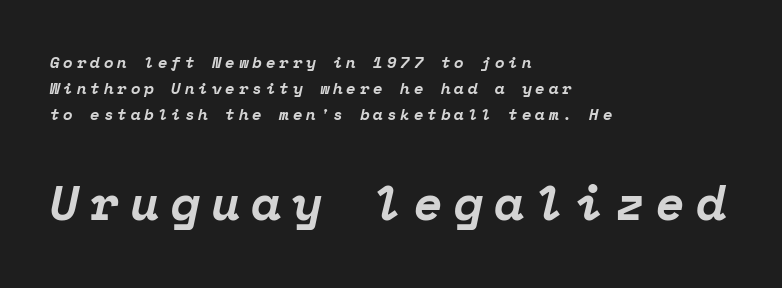
{"serif": "yes", "italic": "yes", "lean": "right", "slant_degrees": 12, "bold": "yes", "weight": "bold", "width": "normal", "stroke_contrast": "low", "x_height": "medium", "monospaced": "yes", "underline": "no", "align": "left", "line_spacing": "normal", "line_spacing_ratio": 1.61, "letter_spacing": "wide", "letter_spacing_em": 0.23, "larger_block": "second", "size_ratio": 3.0, "glyph_px": 48}
